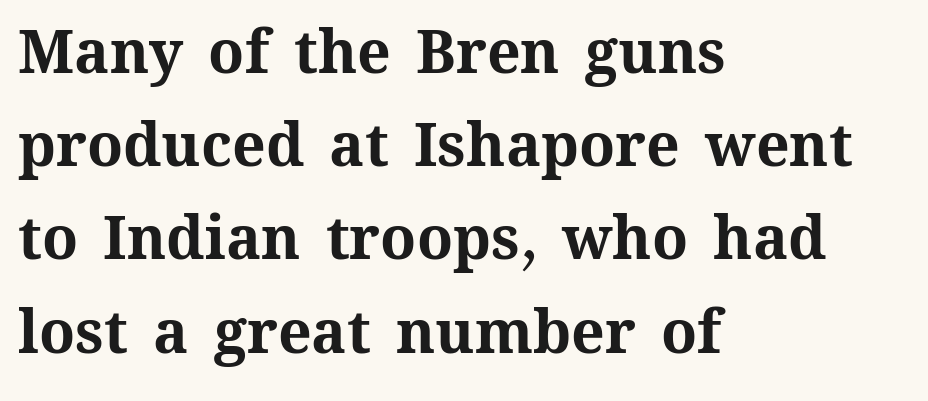
The image shows 59 px bold type, upright; set left-aligned, normal line spacing (1.58x), normal letter spacing, not underlined; medium stroke contrast and a medium x-height.
